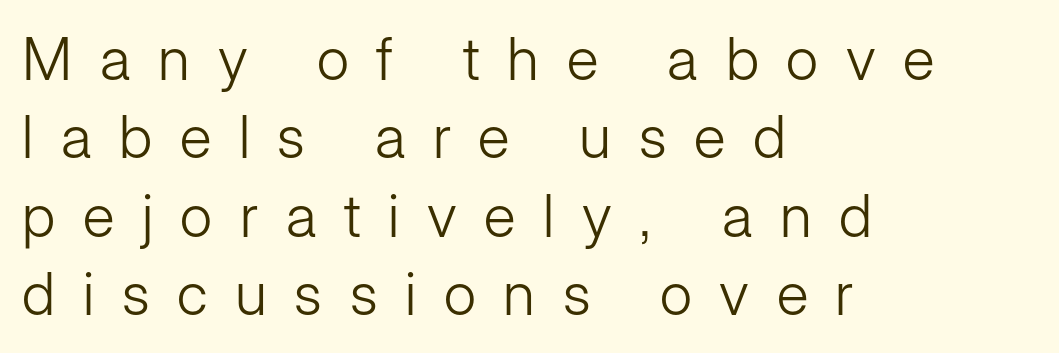
The letters advance in unequal steps, a hallmark of proportional type. The weight would be labelled regular, book, light, or lighter still. What stands out about the letter spacing? Its width — letters are far apart. Examine the stroke ends and you'll find no serifs. Is the block centered? No — it sits flush against the left margin. The passage shown is not underscored anywhere.
